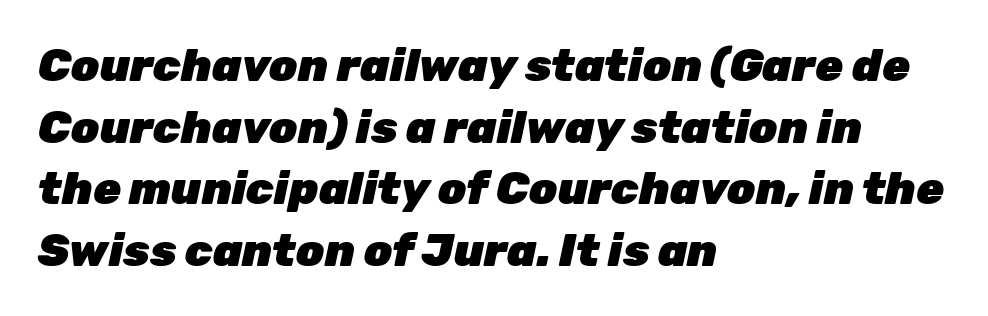
The image shows 45 px heavy type, italic (leaning right); set left-aligned, normal line spacing (1.37x), normal letter spacing, not underlined; low stroke contrast and a medium x-height.
